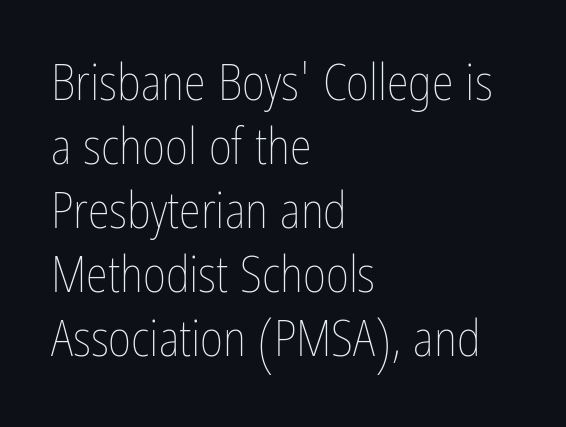
The image shows 50 px thin, condensed type, upright; set left-aligned, normal line spacing (1.28x), normal letter spacing, not underlined; low stroke contrast and a medium x-height.
